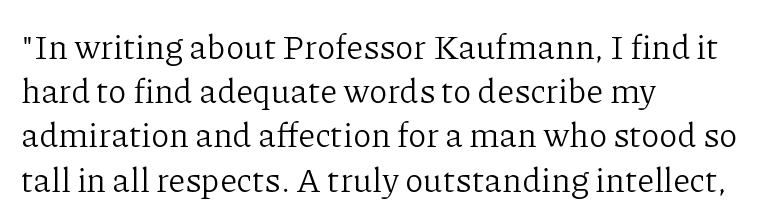
{"serif": "yes", "italic": "no", "bold": "no", "weight": "light", "width": "normal", "stroke_contrast": "low", "x_height": "medium", "monospaced": "no", "underline": "no", "align": "left", "line_spacing": "normal", "line_spacing_ratio": 1.3, "letter_spacing": "normal", "letter_spacing_em": 0.0, "glyph_px": 34}
